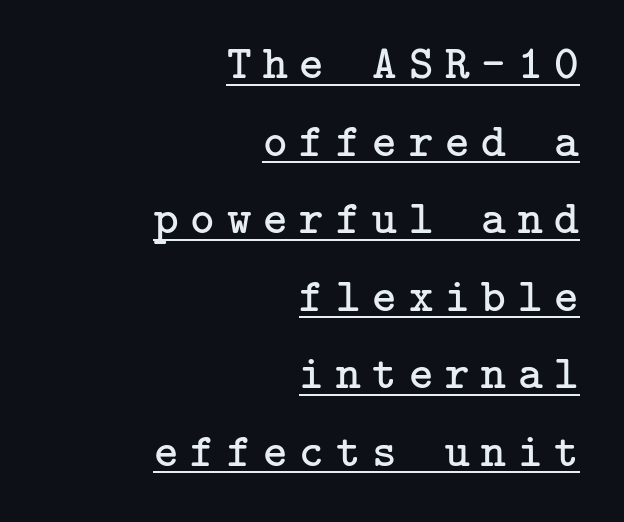
Q: Is the text bold? A: No.
Q: Is the text italic (slanted)? A: No, it is upright.
Q: Is the typeface a serif or a sans-serif typeface? A: Serif.
Q: Is the text underlined? A: Yes.
Q: How is the paragraph aligned? A: Right-aligned.
Q: Is the spacing between letters normal or unusually wide? A: Unusually wide.
Q: Is the spacing between lines tight, normal or loose? A: Normal.
Q: Width (condensed, normal, or wide)? A: Normal.
Q: Stroke contrast? A: Low.
Q: x-height? A: Medium.
